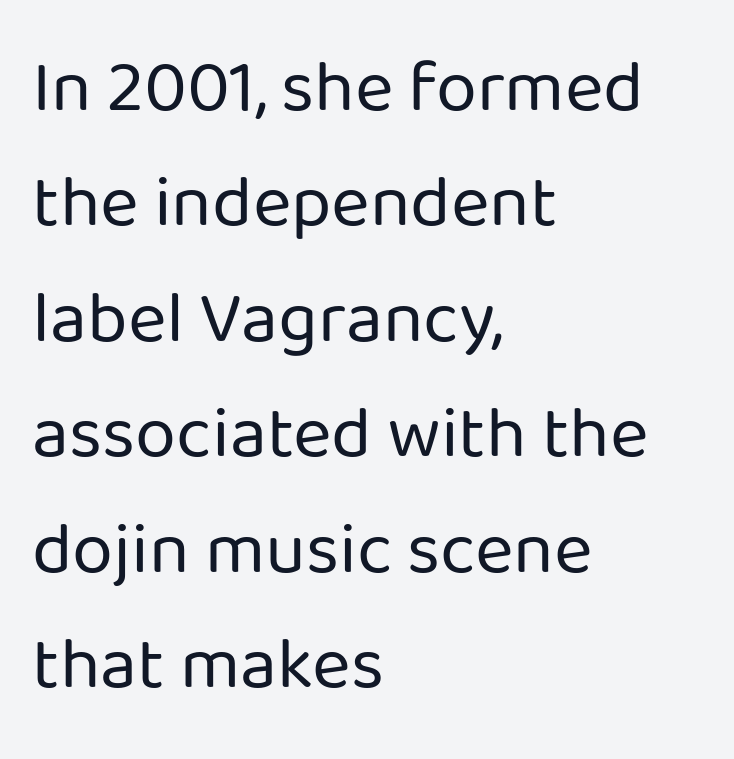
Q: Is the text bold? A: No.
Q: Is the text italic (slanted)? A: No, it is upright.
Q: Is the typeface a serif or a sans-serif typeface? A: Sans-serif.
Q: Is the text underlined? A: No.
Q: How is the paragraph aligned? A: Left-aligned.
Q: Is the spacing between letters normal or unusually wide? A: Normal.
Q: Is the spacing between lines tight, normal or loose? A: Normal.
Q: Width (condensed, normal, or wide)? A: Normal.
Q: Stroke contrast? A: Low.
Q: x-height? A: Medium.
Q: Monospaced? A: No.
